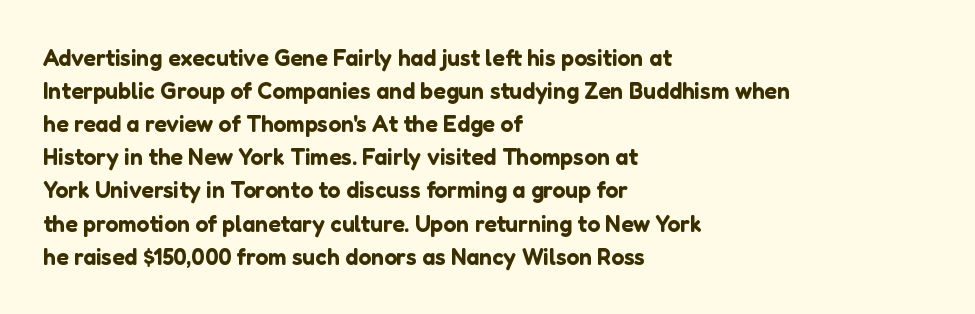
{"italic": "no", "underline": "no", "align": "left", "line_spacing": "normal", "line_spacing_ratio": 1.44, "letter_spacing": "normal", "letter_spacing_em": 0.0, "glyph_px": 23}
